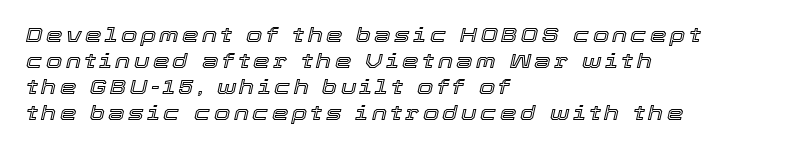
The image shows 21 px text type, italic (leaning right); set left-aligned, line spacing 1.24x, not underlined.
